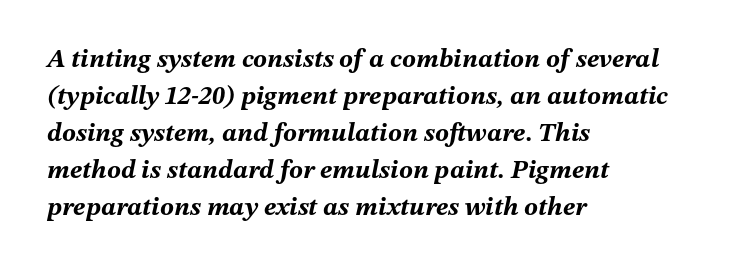
{"italic": "yes", "lean": "right", "slant_degrees": 12, "bold": "yes", "underline": "no", "align": "left", "line_spacing": "normal", "line_spacing_ratio": 1.42, "letter_spacing": "normal", "letter_spacing_em": 0.0, "glyph_px": 26}
